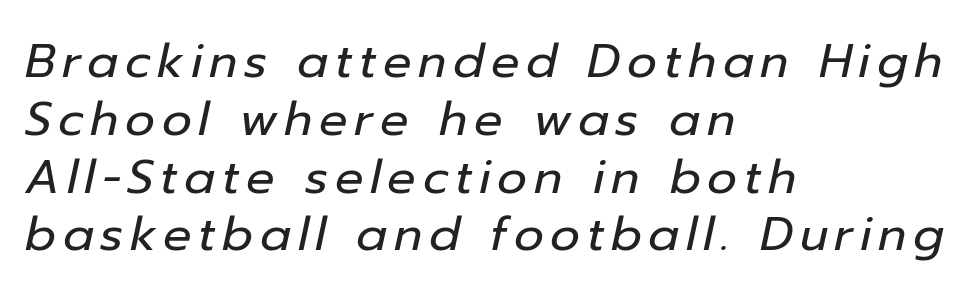
{"italic": "yes", "lean": "right", "slant_degrees": 12, "bold": "no", "weight": "regular", "width": "normal", "stroke_contrast": "low", "x_height": "medium", "monospaced": "no", "underline": "no", "align": "left", "line_spacing_ratio": 1.23, "glyph_px": 47}
